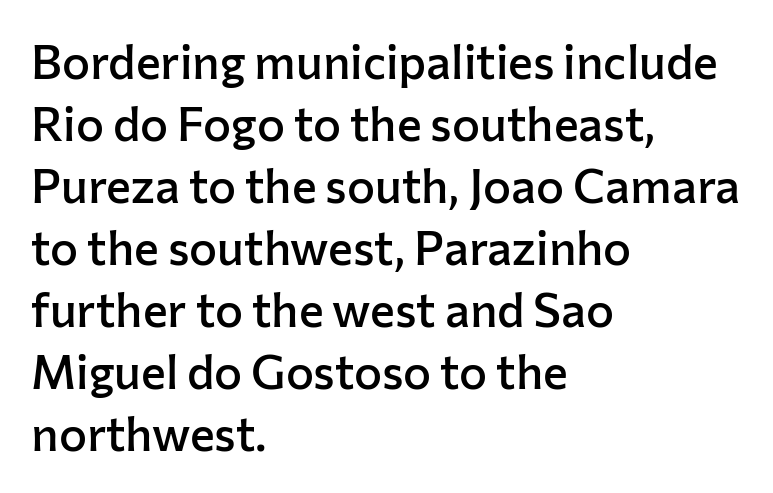
The image shows 47 px semibold sans-serif type, upright; set left-aligned, normal line spacing (1.32x), normal letter spacing, not underlined; low stroke contrast and a medium x-height.
